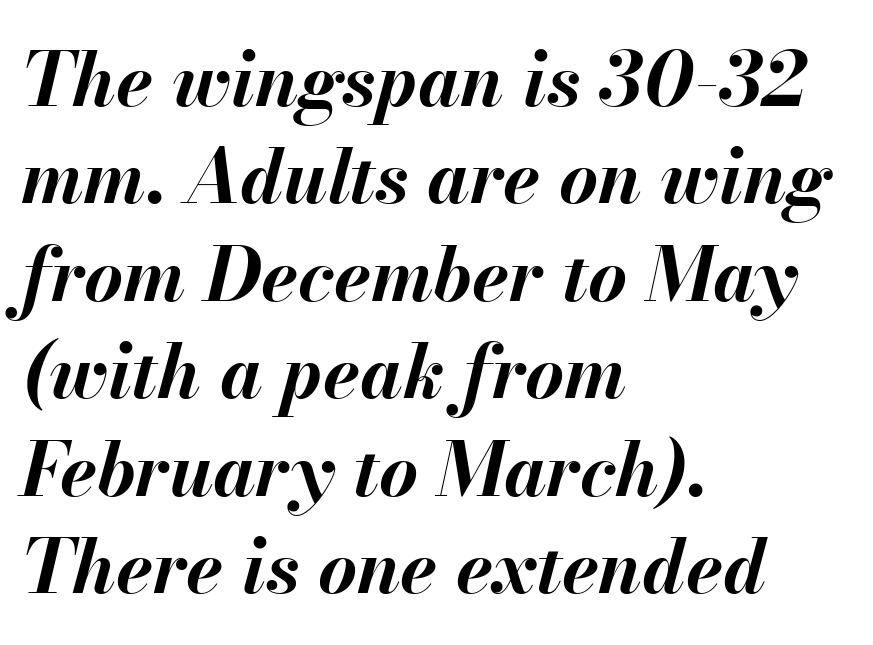
The image shows 75 px bold type, italic (leaning right); set left-aligned, normal line spacing (1.3x), normal letter spacing, not underlined; medium stroke contrast and a small x-height.
